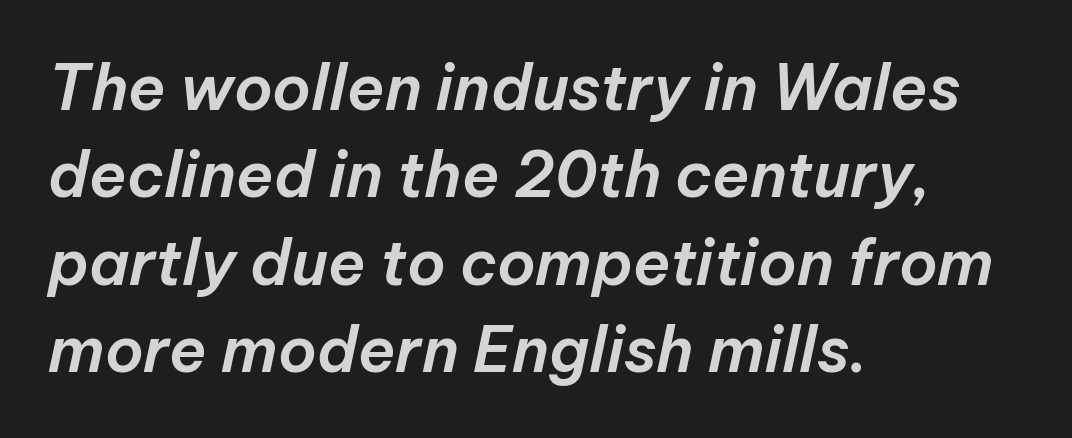
The image shows 62 px text type, italic (leaning right); set left-aligned, normal line spacing (1.41x), normal letter spacing, not underlined; low stroke contrast and a medium x-height.
